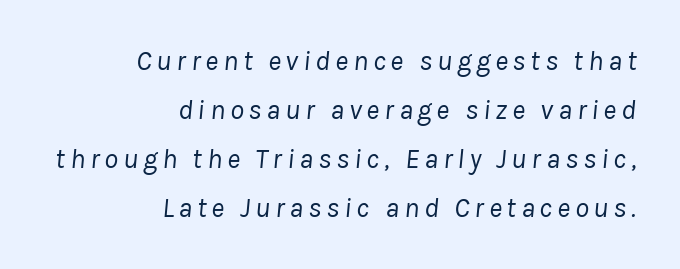
The image shows 28 px regular-weight type, italic (leaning right); set right-aligned, line spacing 1.75x, not underlined; low stroke contrast and a medium x-height.
